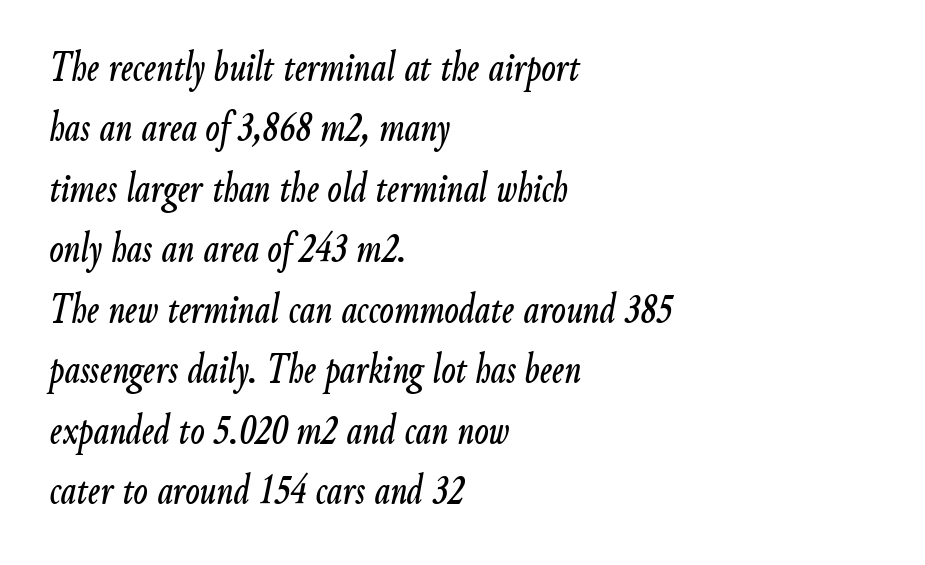
Q: Is the text italic (slanted)? A: Yes, it leans right by about 9 degrees.
Q: Is the text underlined? A: No.
Q: How is the paragraph aligned? A: Left-aligned.
Q: Is the spacing between letters normal or unusually wide? A: Normal.
Q: Is the spacing between lines tight, normal or loose? A: Normal.
Q: Width (condensed, normal, or wide)? A: Condensed.
Q: Stroke contrast? A: Low.
Q: x-height? A: Small.
Q: Monospaced? A: No.
